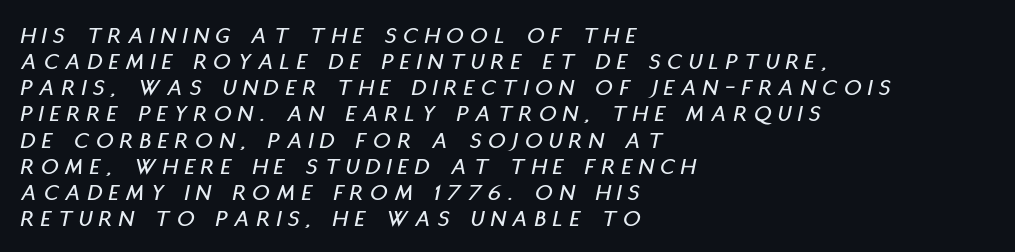
Tracking here is generous; glyphs stand well apart from one another. Notice how descenders almost collide with the ascenders below — that's tight leading. The zone under the glyphs is completely vacant. Teacher's note: observe the even left margin — that is flush-left alignment. Quick note: italic.
